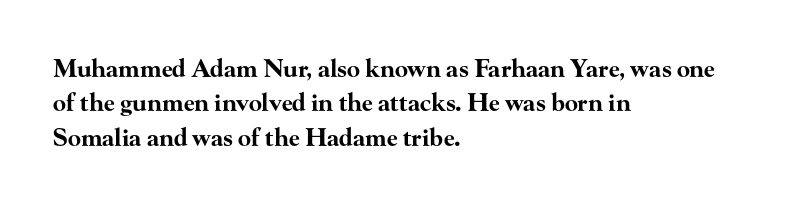
The image shows 24 px bold type, upright; set left-aligned, normal line spacing (1.43x), normal letter spacing, not underlined.
